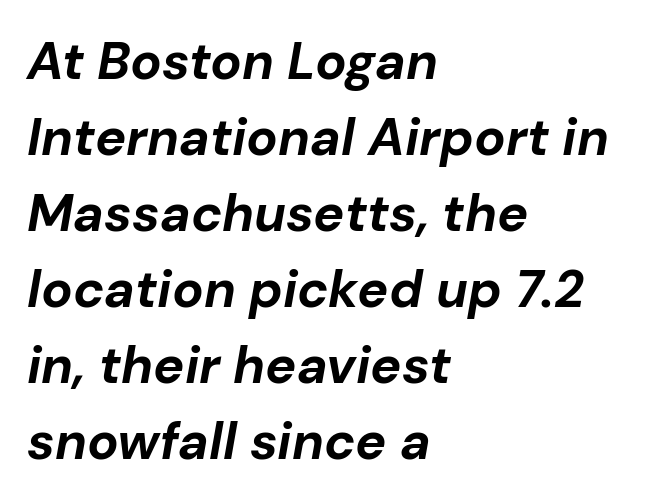
The image shows 52 px bold type, italic (leaning right); set left-aligned, normal line spacing (1.46x), normal letter spacing, not underlined; low stroke contrast and a medium x-height.
